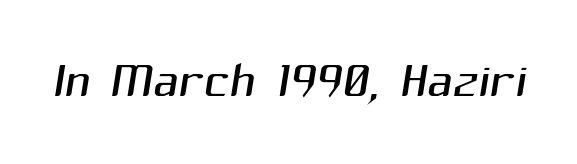
Q: Is the text bold? A: No.
Q: Is the typeface a serif or a sans-serif typeface? A: Sans-serif.
Q: Is the text underlined? A: No.
Q: Is the spacing between letters normal or unusually wide? A: Normal.
Q: Width (condensed, normal, or wide)? A: Normal.
Q: Stroke contrast? A: Medium.
Q: x-height? A: Medium.
Q: Monospaced? A: No.
